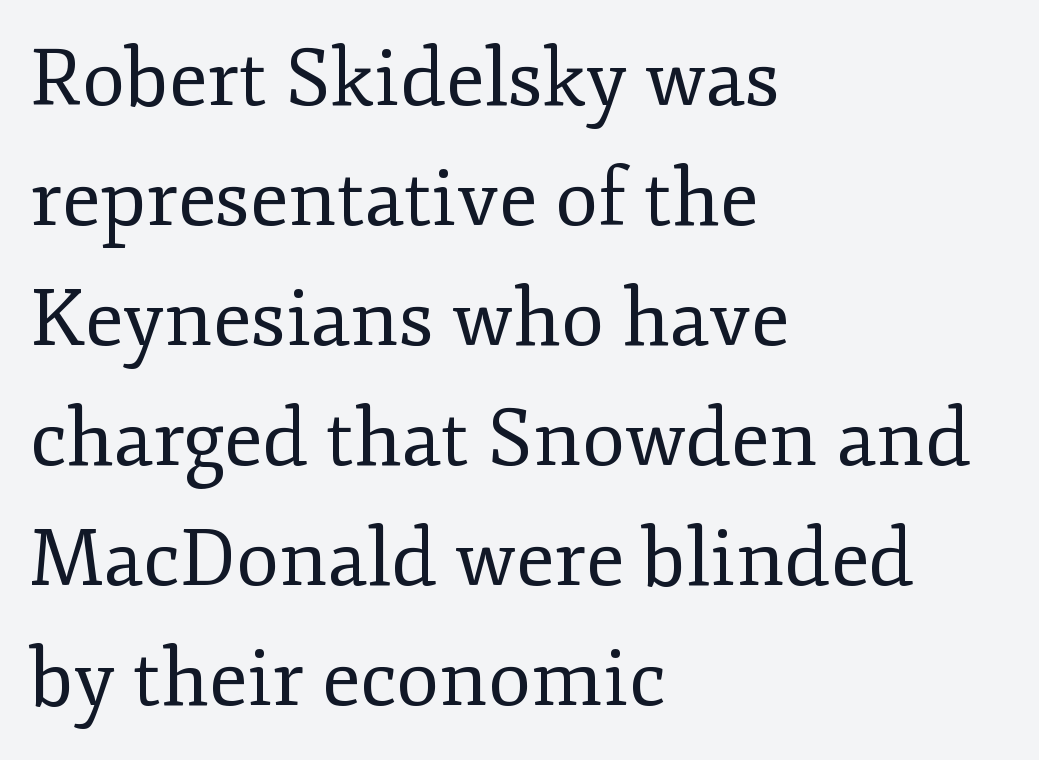
{"serif": "yes", "italic": "no", "bold": "no", "weight": "regular", "width": "normal", "stroke_contrast": "low", "x_height": "small", "monospaced": "no", "underline": "no", "align": "left", "line_spacing": "normal", "line_spacing_ratio": 1.52, "letter_spacing": "normal", "letter_spacing_em": 0.0, "glyph_px": 79}
